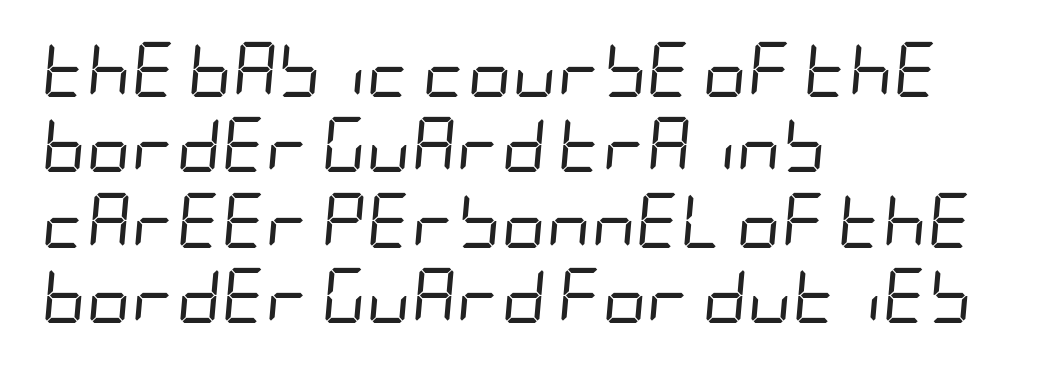
The image shows 55 px regular-weight, condensed type, italic (leaning right); set left-aligned, normal line spacing (1.37x), normal letter spacing, not underlined; low stroke contrast and a large x-height.
